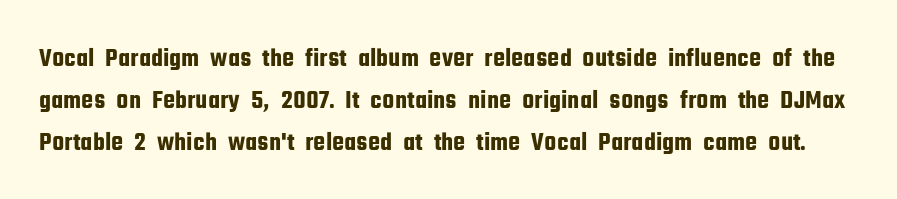
The image shows 27 px text type, upright; set normal line spacing (1.55x), normal letter spacing, not underlined.
